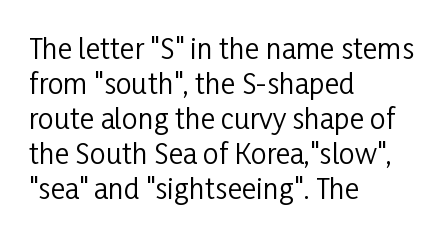
{"serif": "no", "italic": "no", "bold": "no", "weight": "regular", "width": "condensed", "stroke_contrast": "low", "x_height": "medium", "monospaced": "no", "underline": "no", "align": "left", "line_spacing": "normal", "line_spacing_ratio": 1.25, "letter_spacing": "normal", "letter_spacing_em": 0.0, "glyph_px": 28}
